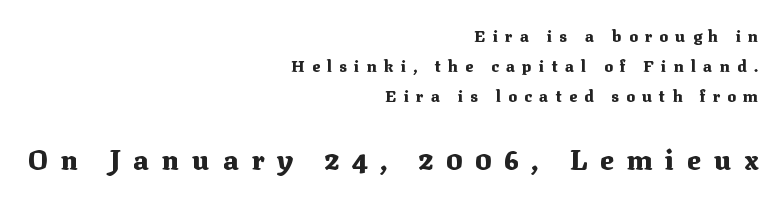
Q: Is the text bold? A: Yes.
Q: Is the text italic (slanted)? A: No, it is upright.
Q: Is the typeface a serif or a sans-serif typeface? A: Serif.
Q: Is the text underlined? A: No.
Q: How is the paragraph aligned? A: Right-aligned.
Q: Is the spacing between letters normal or unusually wide? A: Unusually wide.
Q: Which block of text is set in a larger size, the first (top) or the second (bottom)? A: The second (bottom) one.
Q: Width (condensed, normal, or wide)? A: Normal.
Q: Stroke contrast? A: Medium.
Q: x-height? A: Medium.
Q: Monospaced? A: No.
